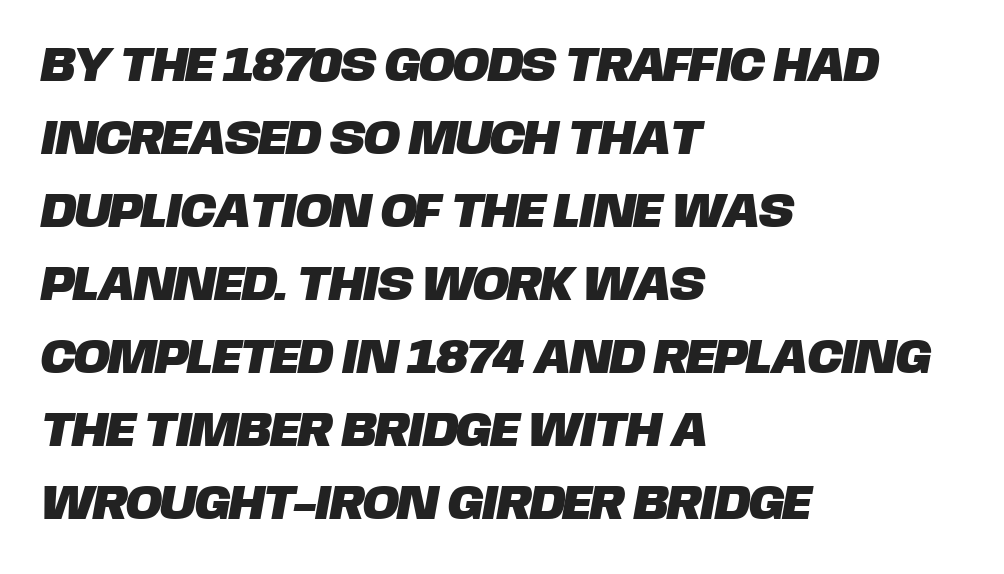
The image shows 49 px sans-serif type; set left-aligned, normal line spacing (1.49x), normal letter spacing, not underlined; low stroke contrast and a large x-height.
